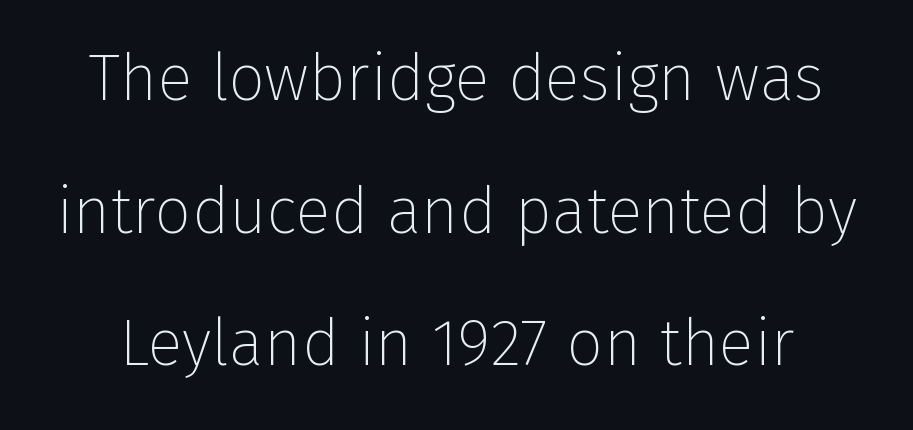
{"serif": "no", "italic": "no", "bold": "no", "weight": "thin", "width": "normal", "stroke_contrast": "low", "x_height": "medium", "monospaced": "no", "underline": "no", "line_spacing": "loose", "line_spacing_ratio": 2.04, "letter_spacing": "normal", "letter_spacing_em": 0.0, "glyph_px": 65}
